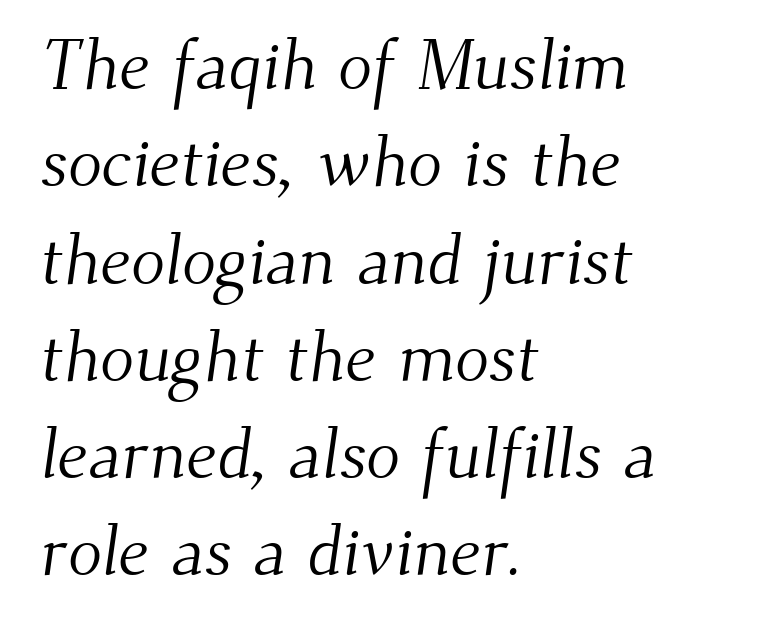
Q: Is the text bold? A: No.
Q: Is the typeface a serif or a sans-serif typeface? A: Serif.
Q: Is the text underlined? A: No.
Q: How is the paragraph aligned? A: Left-aligned.
Q: Is the spacing between letters normal or unusually wide? A: Normal.
Q: Is the spacing between lines tight, normal or loose? A: Normal.
Q: Width (condensed, normal, or wide)? A: Normal.
Q: Stroke contrast? A: Medium.
Q: x-height? A: Small.
Q: Monospaced? A: No.
